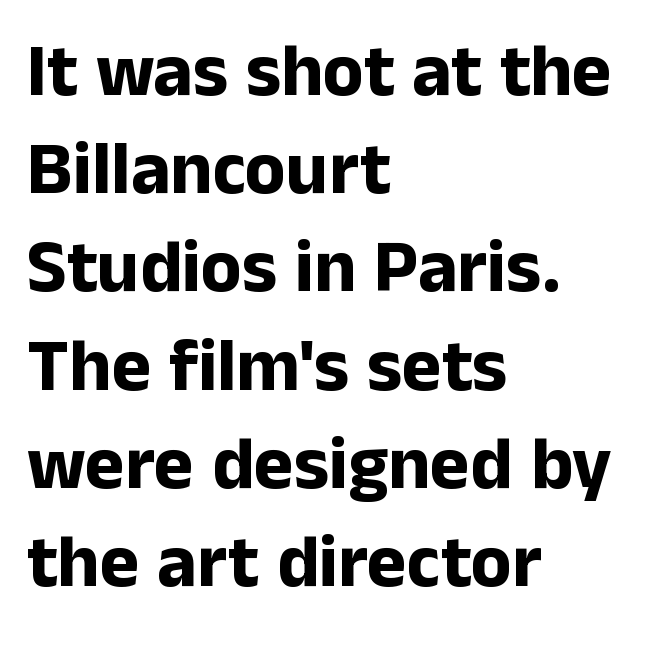
These lines sit exactly where default settings would place them. A typesetter would label this face a sans. Style check: upright. Nobody drew a line under any word here. Horizontal alignment here is leftward, the default for most running prose.
